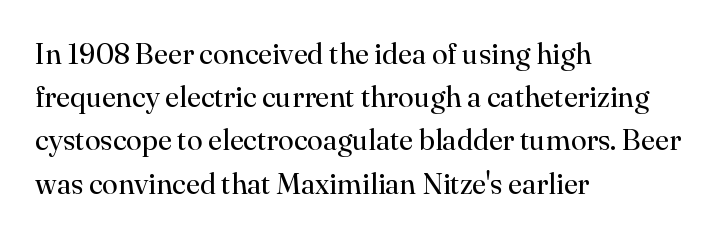
The words here are not underlined. Nobody touched the tracking dial on this one. Little horizontal feet cap the strokes, marking this as serif type. Reading down the column, the eye jumps a familiar distance to each next line. The letters stand upright; this is a roman face. Looks like regular typesetting: each glyph gets only the width it needs.
